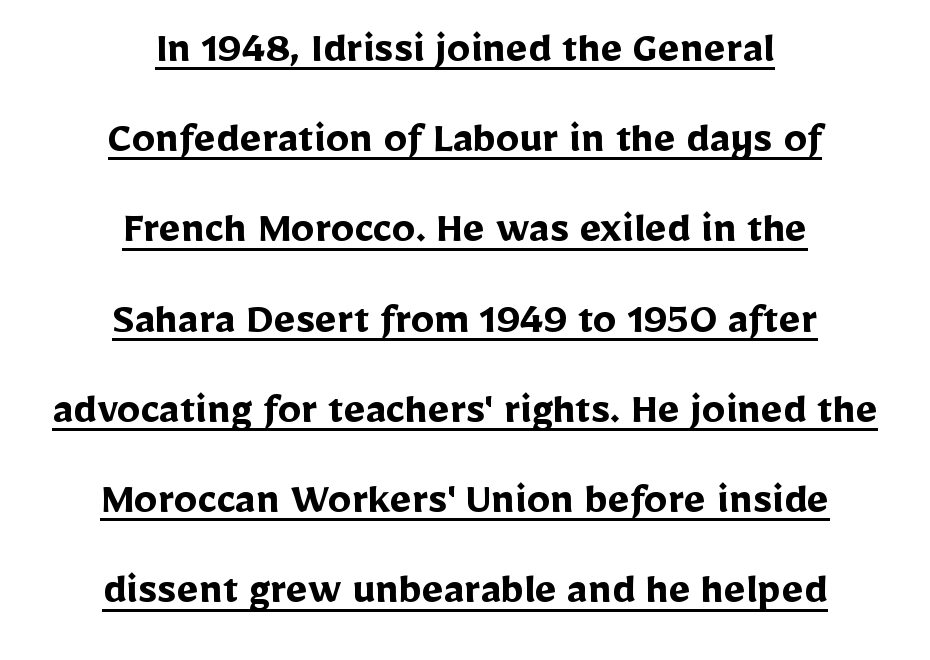
The image shows 47 px semibold sans-serif type, upright; set centered, loose line spacing (1.92x), normal letter spacing, underlined; low stroke contrast and a medium x-height.
